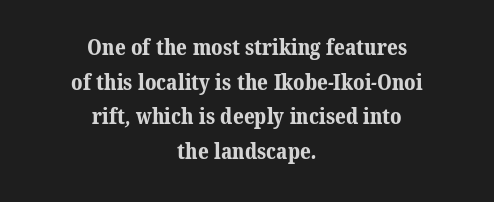
Q: Is the text bold? A: Yes.
Q: Is the text underlined? A: No.
Q: How is the paragraph aligned? A: Centered.
Q: Is the spacing between letters normal or unusually wide? A: Normal.
Q: Is the spacing between lines tight, normal or loose? A: Normal.
